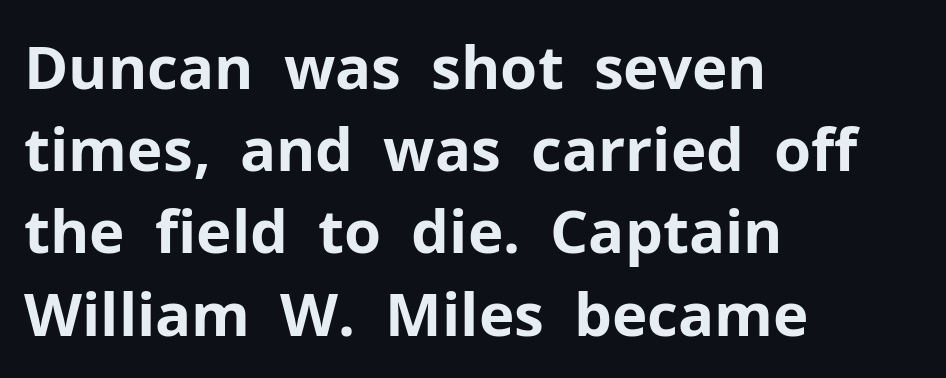
Q: Is the text bold? A: Yes.
Q: Is the text italic (slanted)? A: No, it is upright.
Q: Is the typeface a serif or a sans-serif typeface? A: Sans-serif.
Q: Is the text underlined? A: No.
Q: How is the paragraph aligned? A: Left-aligned.
Q: Is the spacing between letters normal or unusually wide? A: Normal.
Q: Is the spacing between lines tight, normal or loose? A: Normal.
Q: Width (condensed, normal, or wide)? A: Normal.
Q: Stroke contrast? A: Low.
Q: x-height? A: Medium.
Q: Monospaced? A: No.
